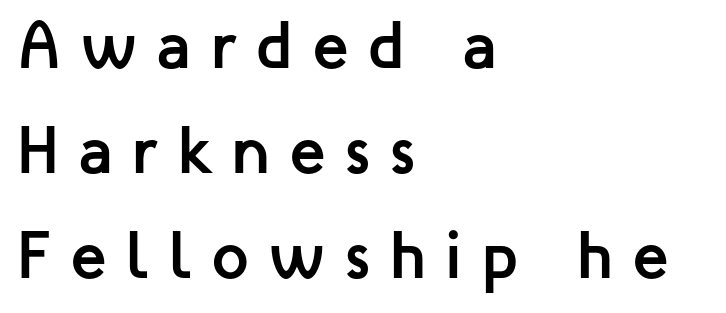
Tracking value appears strongly positive — letters spread wide. Ascenders rise straight up at ninety degrees. Character widths vary here, with narrow letters taking less room than wide ones. Bare-footed words on every line. Reading down the block, your eye returns to a fixed left position each line. You'd pick this weight for a headline — it's a proper bold.
